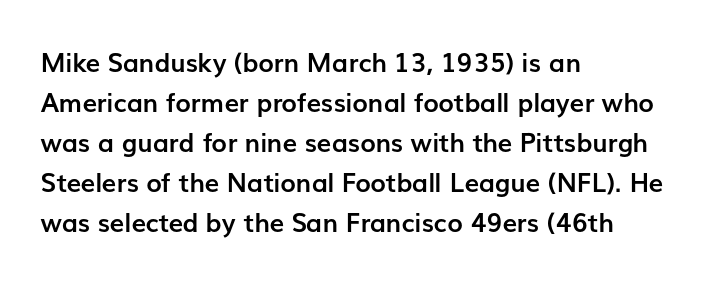
The letterforms sit shoulder to shoulder at normal distance. If you measured baseline to baseline, you'd find a middling distance. The specimen omits any rule beneath the text block's lines. These lines stack with their left ends in a neat column.
